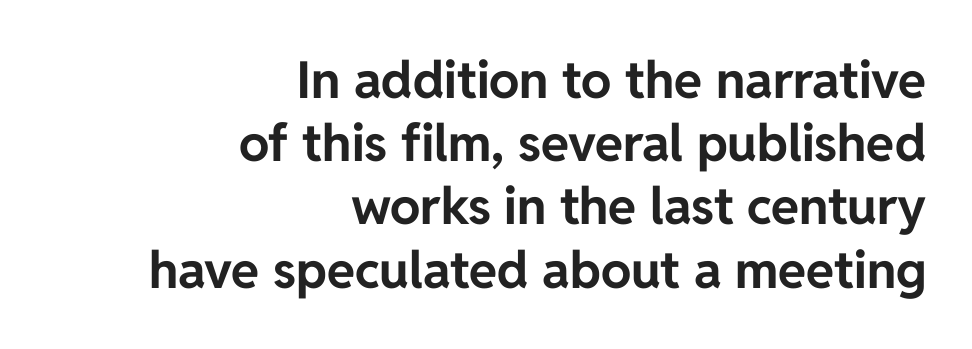
The tracking reads as untouched default to a designer's eye. A bare baseline throughout the passage. This is the regular roman posture of the typeface. In CSS terms this would be text-align: right. Observe the absence of serifs on each vertical stroke in this sample.
